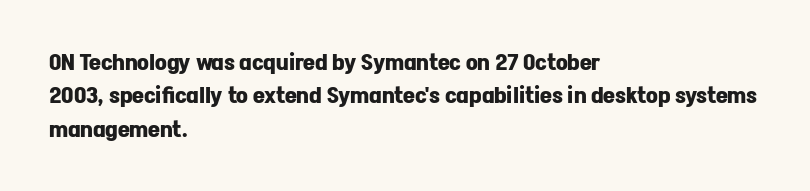
{"italic": "no", "bold": "yes", "underline": "no", "align": "left", "line_spacing": "normal", "line_spacing_ratio": 1.45, "letter_spacing": "normal", "letter_spacing_em": 0.0, "glyph_px": 23}
